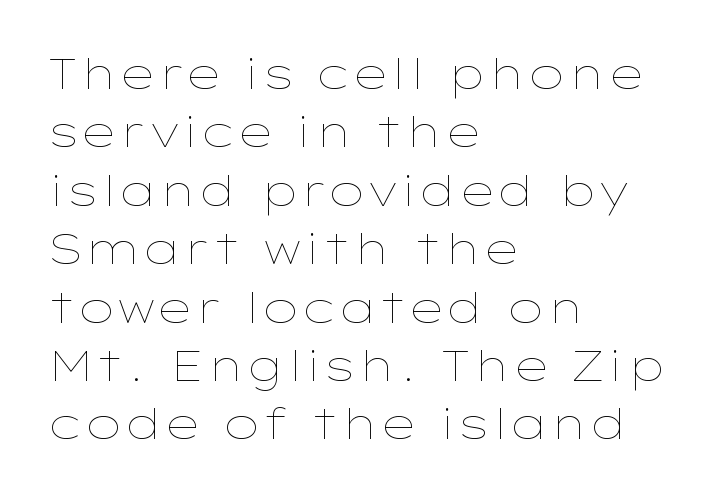
Q: Is the text bold? A: No.
Q: Is the text italic (slanted)? A: No, it is upright.
Q: Is the text underlined? A: No.
Q: How is the paragraph aligned? A: Left-aligned.
Q: Is the spacing between letters normal or unusually wide? A: Normal.
Q: Is the spacing between lines tight, normal or loose? A: Normal.
Q: Width (condensed, normal, or wide)? A: Wide.
Q: Stroke contrast? A: Low.
Q: x-height? A: Medium.
Q: Monospaced? A: No.
